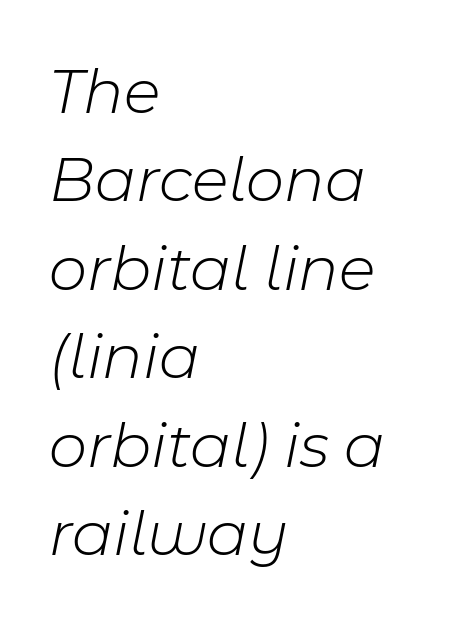
The rag falls on the right side of this text block. Successive baselines arrive at the customary interval. Characters are canted at an angle relative to the baseline's perpendicular. The space beneath each line is pristine and unruled. Between one letter and the next there's only the usual sliver of space.
